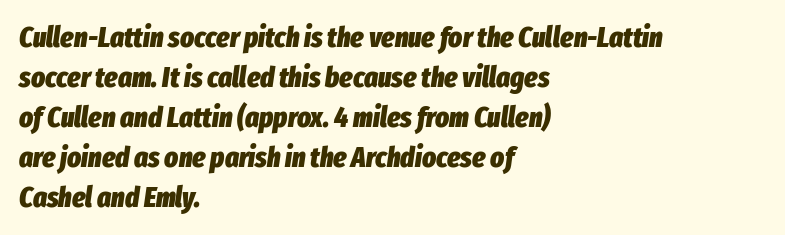
Q: Is the text bold? A: Yes.
Q: Is the text italic (slanted)? A: Yes, it leans right by about 8 degrees.
Q: Is the text underlined? A: No.
Q: How is the paragraph aligned? A: Left-aligned.
Q: Is the spacing between letters normal or unusually wide? A: Normal.
Q: Is the spacing between lines tight, normal or loose? A: Normal.
Q: Width (condensed, normal, or wide)? A: Condensed.
Q: Stroke contrast? A: Low.
Q: x-height? A: Medium.
Q: Monospaced? A: No.
